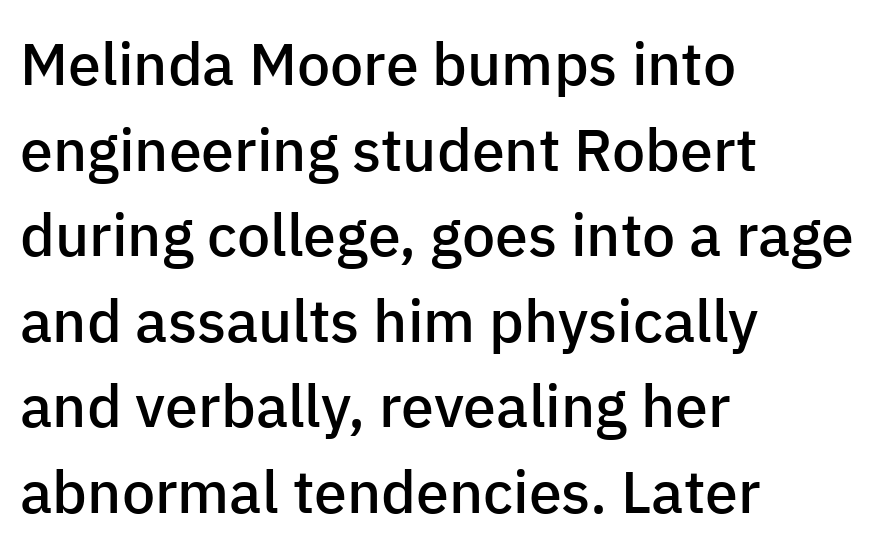
Q: Is the text bold? A: Semi-bold.
Q: Is the text italic (slanted)? A: No, it is upright.
Q: Is the typeface a serif or a sans-serif typeface? A: Sans-serif.
Q: Is the text underlined? A: No.
Q: How is the paragraph aligned? A: Left-aligned.
Q: Is the spacing between letters normal or unusually wide? A: Normal.
Q: Is the spacing between lines tight, normal or loose? A: Normal.
Q: Width (condensed, normal, or wide)? A: Normal.
Q: Stroke contrast? A: Low.
Q: x-height? A: Medium.
Q: Monospaced? A: No.
